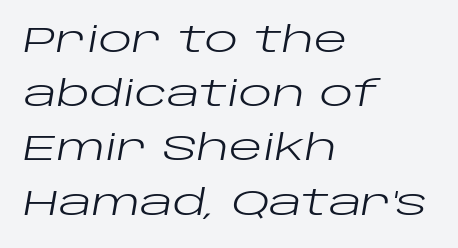
The image shows 35 px regular-weight, wide type, italic (leaning right); set left-aligned, normal line spacing (1.55x), normal letter spacing, not underlined; low stroke contrast and a large x-height.
